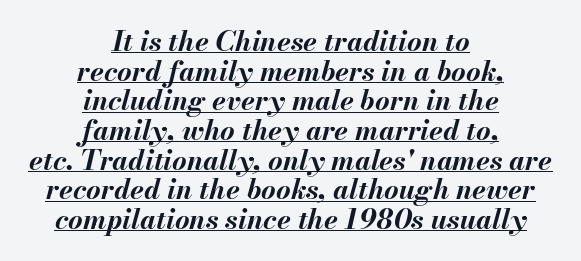
{"italic": "yes", "lean": "right", "slant_degrees": 13, "bold": "yes", "weight": "bold", "width": "normal", "stroke_contrast": "medium", "x_height": "small", "monospaced": "no", "underline": "yes", "align": "center", "line_spacing": "tight", "line_spacing_ratio": 1.06, "letter_spacing": "normal", "letter_spacing_em": 0.0, "glyph_px": 28}
